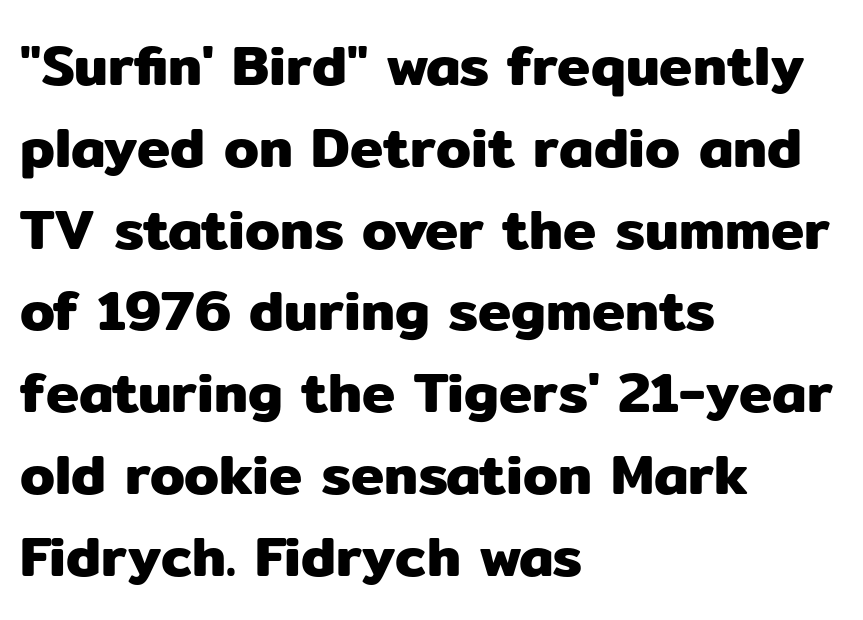
The type family on display is of the sans-serif kind. Italic: no, the glyphs are upright roman. Every row of glyphs begins at an identical x-position on the left. This rendering leaves character spacing at its baseline value.
